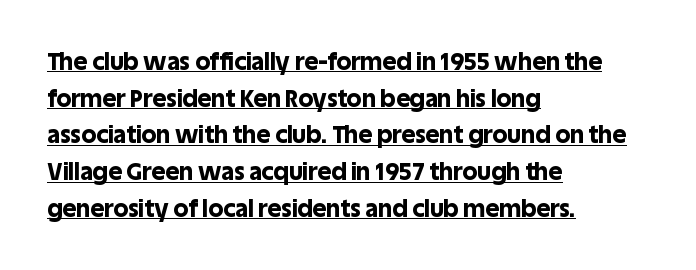
The image shows 24 px bold type, upright; set left-aligned, normal line spacing (1.53x), normal letter spacing, underlined.
